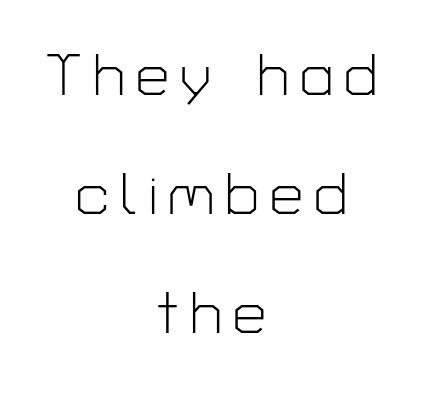
Q: Is the text bold? A: No.
Q: Is the text italic (slanted)? A: No, it is upright.
Q: Is the typeface a serif or a sans-serif typeface? A: Sans-serif.
Q: Is the text underlined? A: No.
Q: How is the paragraph aligned? A: Centered.
Q: Is the spacing between lines tight, normal or loose? A: Loose.
Q: Width (condensed, normal, or wide)? A: Normal.
Q: Stroke contrast? A: Low.
Q: x-height? A: Medium.
Q: Monospaced? A: No.
